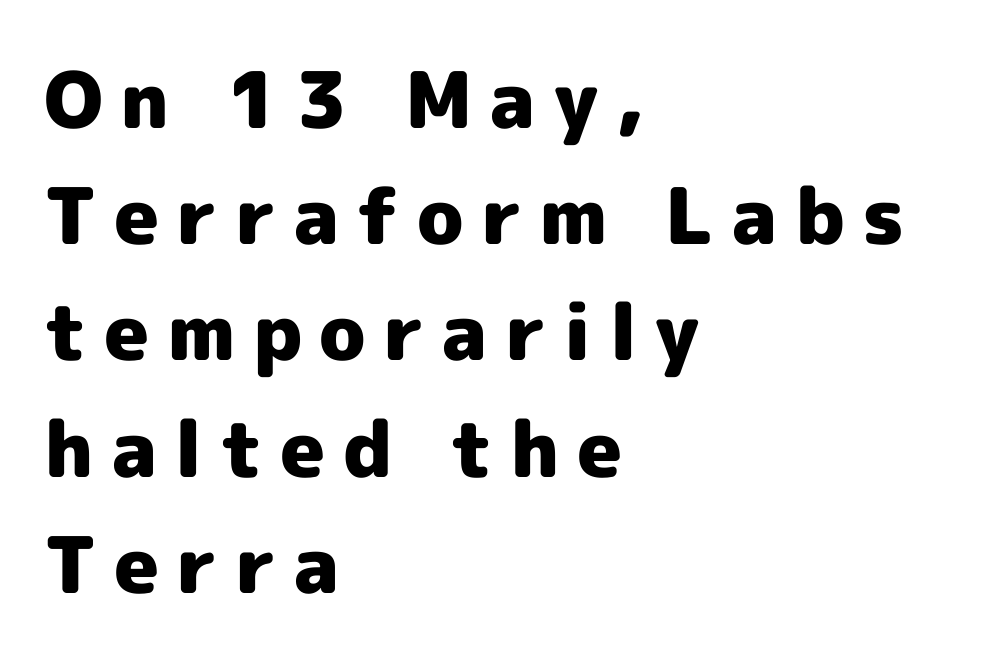
{"serif": "no", "italic": "no", "bold": "yes", "weight": "heavy", "width": "normal", "x_height": "medium", "monospaced": "no", "underline": "no", "align": "left", "line_spacing": "normal", "line_spacing_ratio": 1.49, "letter_spacing": "wide", "letter_spacing_em": 0.22, "glyph_px": 78}
